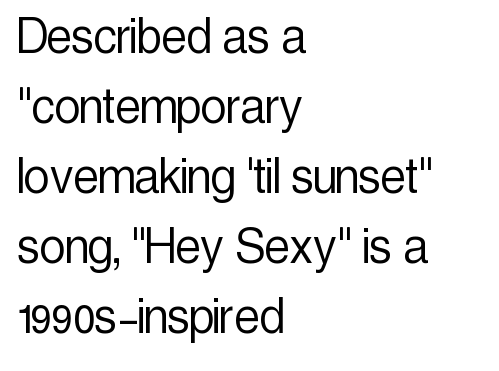
Q: Is the text bold? A: No.
Q: Is the text italic (slanted)? A: No, it is upright.
Q: Is the typeface a serif or a sans-serif typeface? A: Sans-serif.
Q: Is the text underlined? A: No.
Q: How is the paragraph aligned? A: Left-aligned.
Q: Is the spacing between letters normal or unusually wide? A: Normal.
Q: Width (condensed, normal, or wide)? A: Condensed.
Q: x-height? A: Medium.
Q: Monospaced? A: No.
